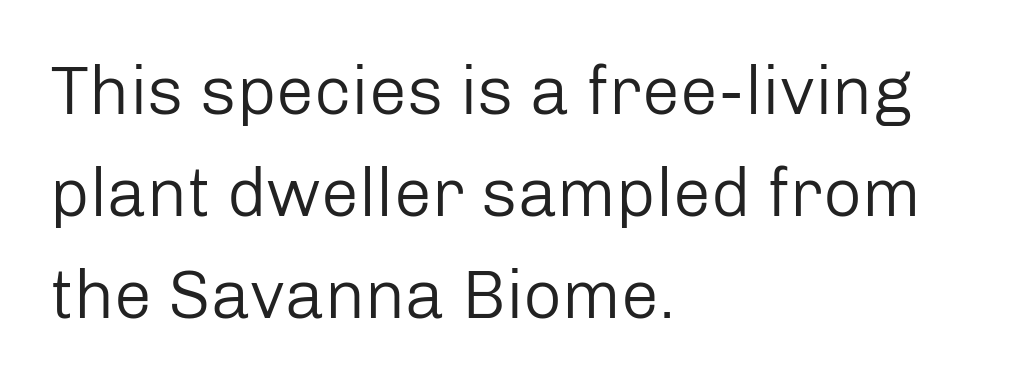
Q: Is the text bold? A: No.
Q: Is the text italic (slanted)? A: No, it is upright.
Q: Is the typeface a serif or a sans-serif typeface? A: Sans-serif.
Q: Is the text underlined? A: No.
Q: How is the paragraph aligned? A: Left-aligned.
Q: Is the spacing between letters normal or unusually wide? A: Normal.
Q: Is the spacing between lines tight, normal or loose? A: Normal.
Q: Width (condensed, normal, or wide)? A: Normal.
Q: Stroke contrast? A: Low.
Q: x-height? A: Medium.
Q: Monospaced? A: No.
